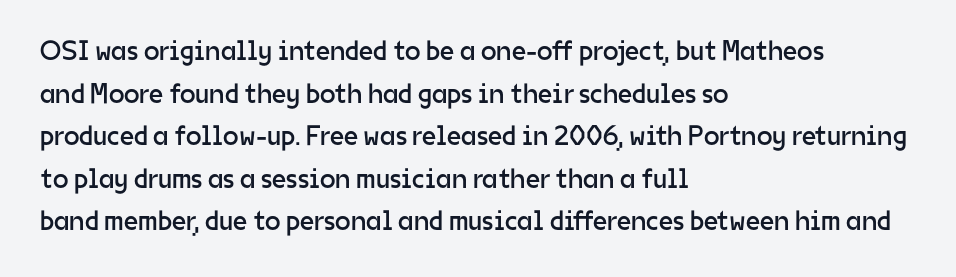
{"serif": "no", "italic": "no", "bold": "no", "weight": "regular", "width": "normal", "stroke_contrast": "low", "x_height": "medium", "monospaced": "no", "underline": "no", "align": "left", "line_spacing": "normal", "line_spacing_ratio": 1.52, "letter_spacing": "normal", "letter_spacing_em": 0.0, "glyph_px": 28}
